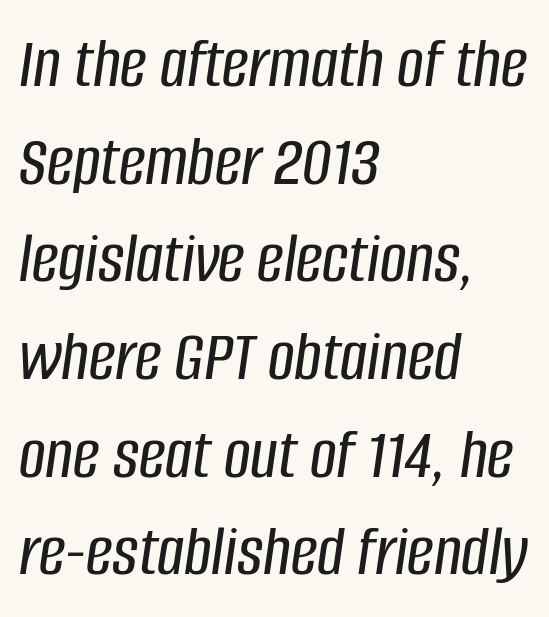
Varying glyph widths throughout — classic text-font behaviour. Quick note: interline space is typical. Notice how the passage keeps a crisp vertical edge on the left only. Every character sits at an angle, as italics do.
